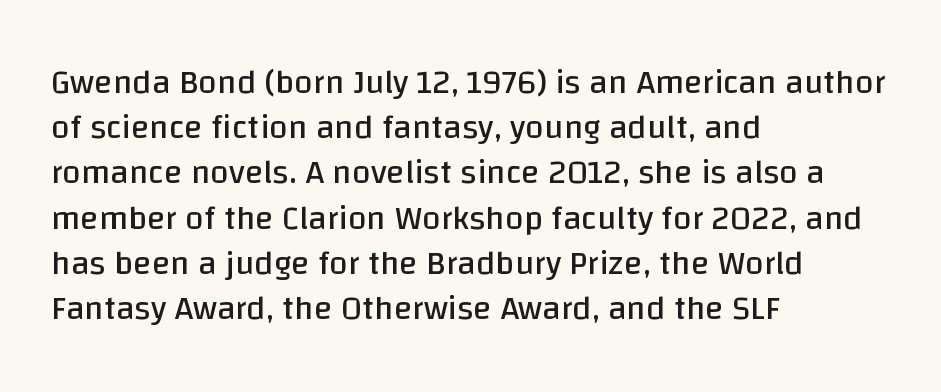
The image shows 34 px regular-weight sans-serif type, upright; set left-aligned, normal line spacing (1.33x), normal letter spacing, not underlined; low stroke contrast and a large x-height.
